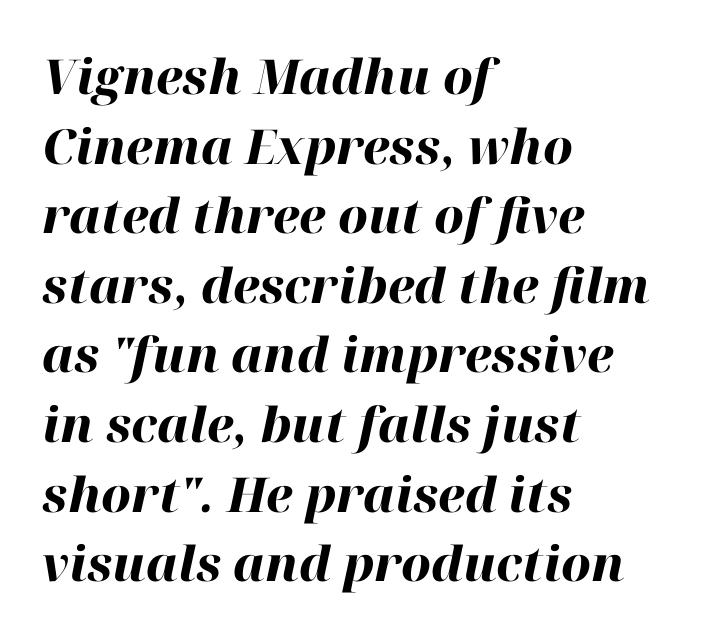
{"italic": "yes", "lean": "right", "slant_degrees": 12, "bold": "yes", "weight": "heavy", "width": "normal", "stroke_contrast": "high", "x_height": "medium", "monospaced": "no", "underline": "no", "align": "left", "line_spacing": "normal", "line_spacing_ratio": 1.45, "letter_spacing": "normal", "letter_spacing_em": 0.0, "glyph_px": 48}
